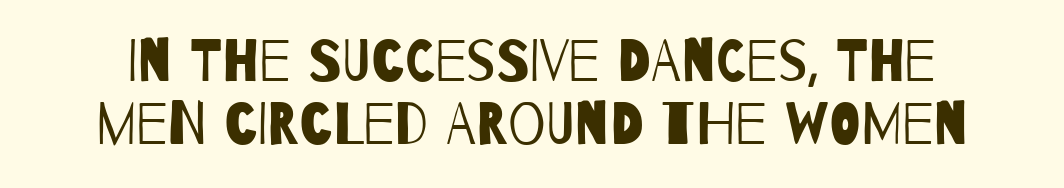
Q: Is the text bold? A: No.
Q: Is the typeface a serif or a sans-serif typeface? A: Sans-serif.
Q: Is the text underlined? A: No.
Q: Is the spacing between letters normal or unusually wide? A: Normal.
Q: Is the spacing between lines tight, normal or loose? A: Tight.
Q: Width (condensed, normal, or wide)? A: Condensed.
Q: Stroke contrast? A: Low.
Q: x-height? A: Large.
Q: Monospaced? A: No.
